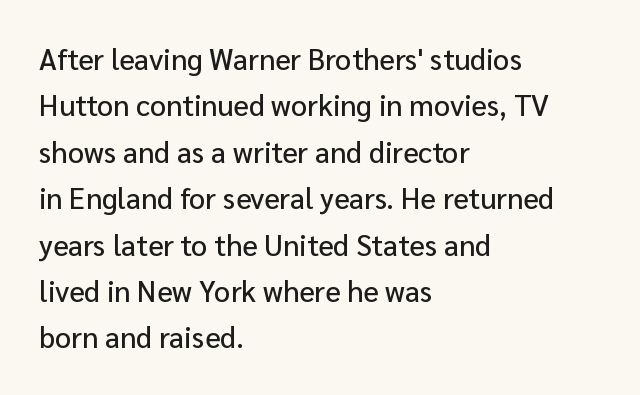
{"serif": "no", "italic": "no", "width": "normal", "stroke_contrast": "low", "x_height": "medium", "monospaced": "no", "underline": "no", "align": "left", "line_spacing": "normal", "line_spacing_ratio": 1.6, "letter_spacing": "normal", "letter_spacing_em": 0.0, "glyph_px": 29}
